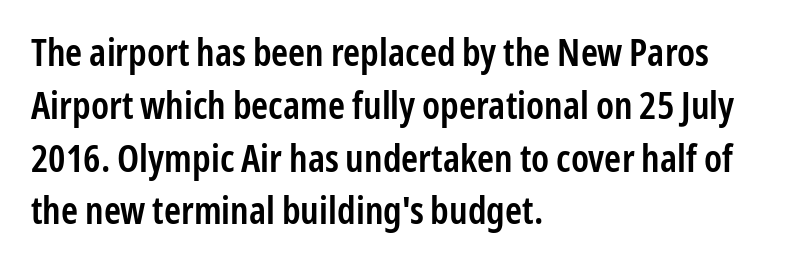
The line texture is even and compact thanks to regular tracking. Leftover space on each line is placed entirely after the last word. Leading: standard. Nobody drew a line under any word here.
